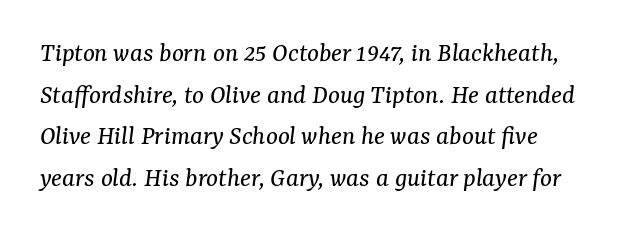
Think of a printed novel: that variable character pitch is what you see here. Any mark beneath the type? The region is blank. The font is comparable to plain body text, perhaps lighter. Vertical spacing — default. Emphasis-style slanted type is in use.
